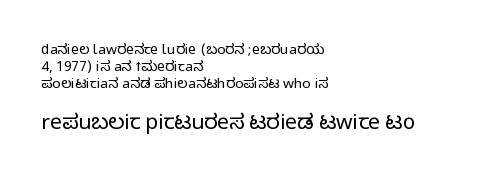
{"italic": "no", "underline": "no", "align": "left", "line_spacing_ratio": 1.23, "letter_spacing": "normal", "letter_spacing_em": 0.0, "larger_block": "second", "size_ratio": 1.5, "glyph_px": 21}
